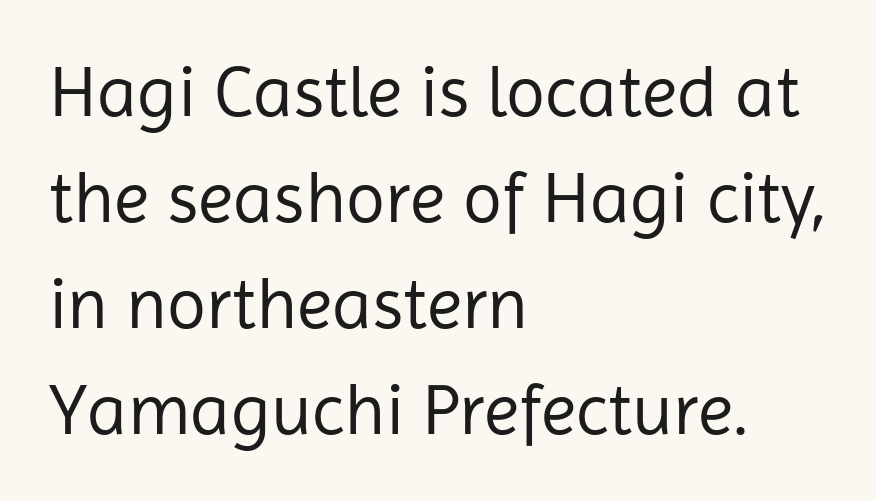
Type without underlining. Character widths vary here, with narrow letters taking less room than wide ones. Reading down the column, the eye jumps a familiar distance to each next line. Nope, no serifs anywhere on these letters. Default kerning and tracking; the words read as compact shapes. It's the straight-up-and-down kind of type.
